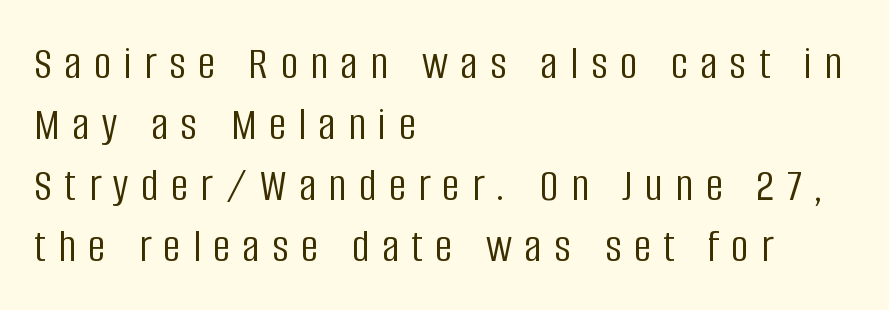
If you drew a line through each stem, it would be perfectly vertical. Letterform terminals end flat and unadorned throughout the passage. What's the leading like? Ordinary, nothing unusual. The zone under the glyphs is completely vacant. On a weight scale, this lands at 450 or below. The rendering inserts visible extra space after every character.
